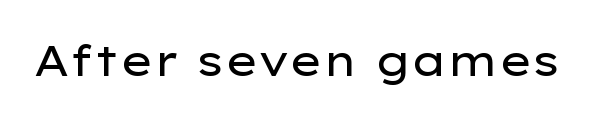
Q: Is the text bold? A: No.
Q: Is the text italic (slanted)? A: No, it is upright.
Q: Is the typeface a serif or a sans-serif typeface? A: Sans-serif.
Q: Is the text underlined? A: No.
Q: Is the spacing between letters normal or unusually wide? A: Normal.
Q: Width (condensed, normal, or wide)? A: Wide.
Q: Stroke contrast? A: Low.
Q: x-height? A: Medium.
Q: Monospaced? A: No.
